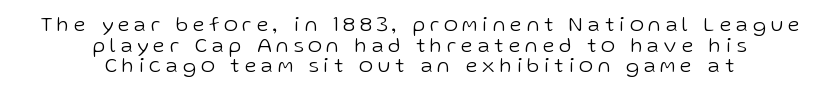
Q: Is the text bold? A: No.
Q: Is the text italic (slanted)? A: No, it is upright.
Q: Is the text underlined? A: No.
Q: How is the paragraph aligned? A: Centered.
Q: Is the spacing between letters normal or unusually wide? A: Unusually wide.
Q: Is the spacing between lines tight, normal or loose? A: Tight.
